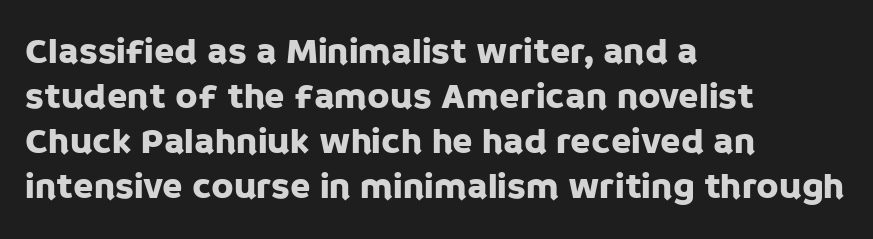
{"serif": "no", "italic": "no", "width": "normal", "stroke_contrast": "low", "x_height": "large", "monospaced": "no", "underline": "no", "align": "left", "line_spacing_ratio": 1.22, "letter_spacing": "normal", "letter_spacing_em": 0.0, "glyph_px": 37}
